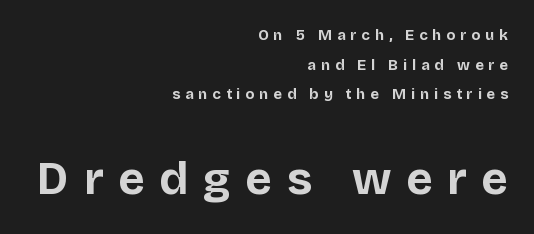
Q: Is the text bold? A: Yes.
Q: Is the text italic (slanted)? A: No, it is upright.
Q: Is the typeface a serif or a sans-serif typeface? A: Sans-serif.
Q: Is the text underlined? A: No.
Q: How is the paragraph aligned? A: Right-aligned.
Q: Is the spacing between letters normal or unusually wide? A: Unusually wide.
Q: Is the spacing between lines tight, normal or loose? A: Loose.
Q: Which block of text is set in a larger size, the first (top) or the second (bottom)? A: The second (bottom) one.
Q: Width (condensed, normal, or wide)? A: Normal.
Q: Stroke contrast? A: Low.
Q: x-height? A: Large.
Q: Monospaced? A: No.
